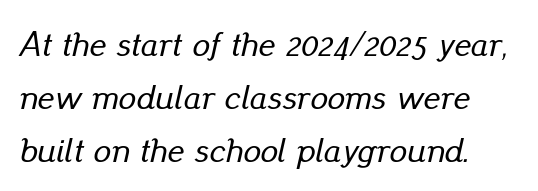
Q: Is the text italic (slanted)? A: Yes, it leans right by about 13 degrees.
Q: Is the text underlined? A: No.
Q: How is the paragraph aligned? A: Left-aligned.
Q: Is the spacing between letters normal or unusually wide? A: Normal.
Q: Is the spacing between lines tight, normal or loose? A: Normal.
Q: Width (condensed, normal, or wide)? A: Normal.
Q: Stroke contrast? A: Low.
Q: x-height? A: Small.
Q: Monospaced? A: No.
